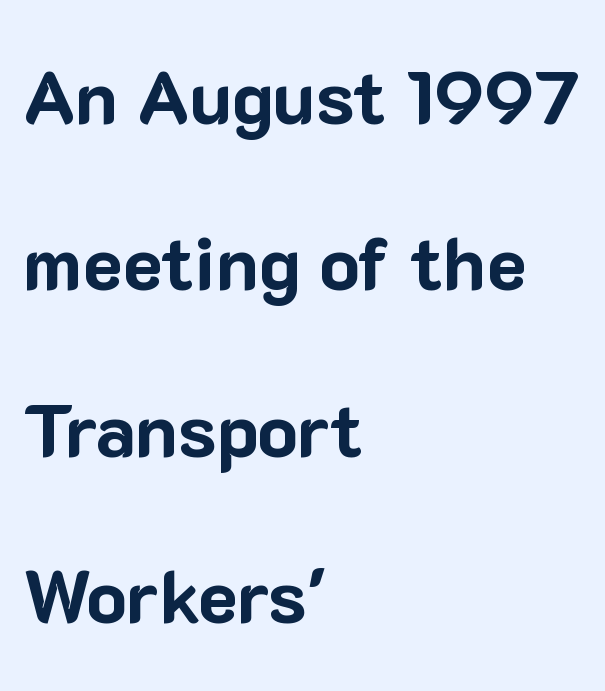
The lines are spread far apart with generous leading. Honestly, there is no underline to notice here at all. These lines stack with their left ends in a neat column. Posture: vertical.
